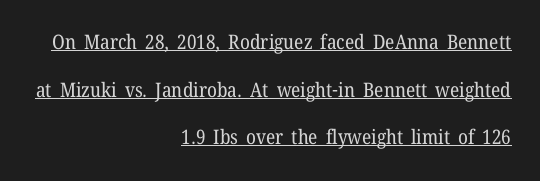
Q: Is the text bold? A: No.
Q: Is the text italic (slanted)? A: No, it is upright.
Q: Is the text underlined? A: Yes.
Q: How is the paragraph aligned? A: Right-aligned.
Q: Is the spacing between letters normal or unusually wide? A: Normal.
Q: Is the spacing between lines tight, normal or loose? A: Loose.
